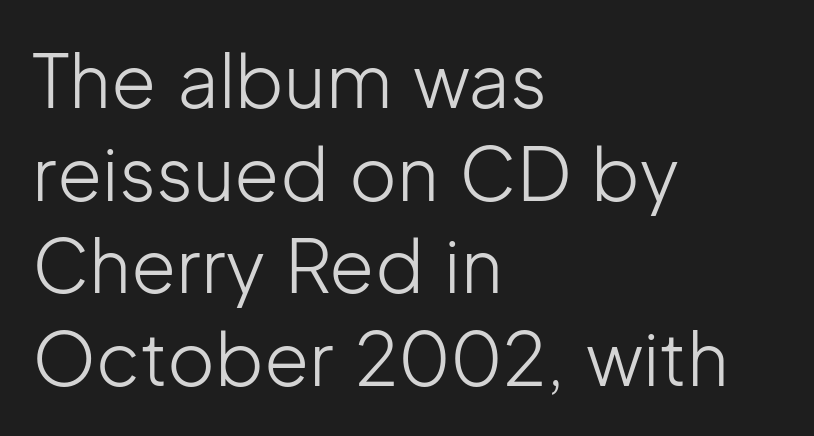
Q: Is the text bold? A: No.
Q: Is the text italic (slanted)? A: No, it is upright.
Q: Is the typeface a serif or a sans-serif typeface? A: Sans-serif.
Q: Is the text underlined? A: No.
Q: How is the paragraph aligned? A: Left-aligned.
Q: Is the spacing between letters normal or unusually wide? A: Normal.
Q: Is the spacing between lines tight, normal or loose? A: Normal.
Q: Width (condensed, normal, or wide)? A: Normal.
Q: Stroke contrast? A: Low.
Q: x-height? A: Medium.
Q: Monospaced? A: No.
